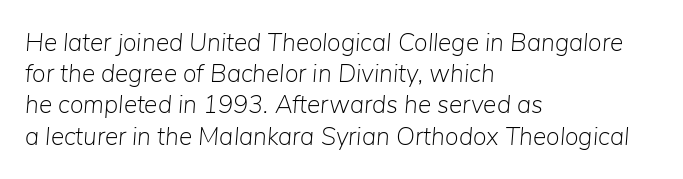
Bare-footed words on every line. The typeface has the unassuming heft of standard copy or less. Leftover space on each line is placed entirely after the last word. The specimen reads as italic at a glance.
